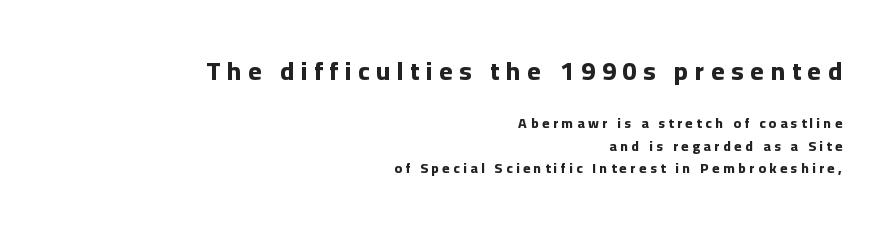
Designer's note — italics off, roman on. These lines stack with their right ends in a neat column. The typesetting leans heavy: a genuine bold. The letterforms stand isolated, each surrounded by extra space. Notice how descenders clear the ascenders below comfortably — that's standard leading. Rule under the text: the space is simply empty.
